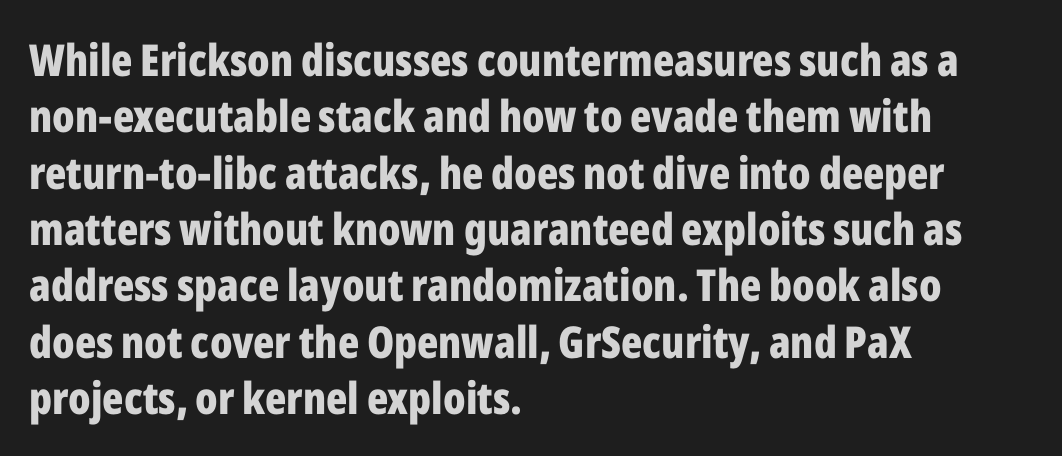
The passage shown is emphatically bold. The ragged edge is on the right, which tells us the setting is flush left. Students, observe: this is what conventionally led text looks like. Descender tails drop into unmarked territory.
